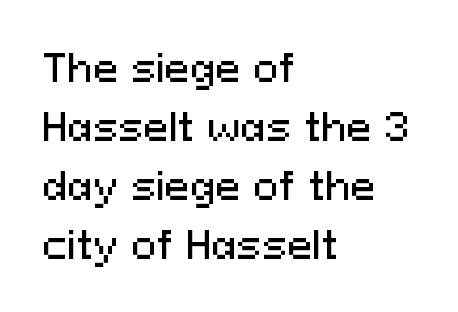
{"serif": "no", "italic": "no", "width": "normal", "stroke_contrast": "medium", "x_height": "medium", "monospaced": "no", "underline": "no", "align": "left", "line_spacing": "normal", "line_spacing_ratio": 1.55, "letter_spacing": "normal", "letter_spacing_em": 0.0, "glyph_px": 38}
